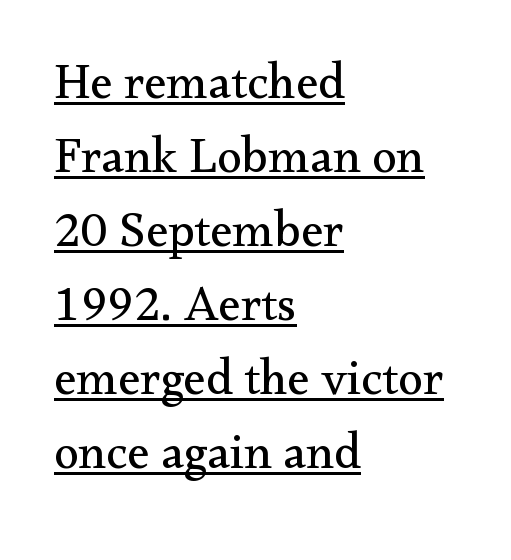
Where is the straight margin? On the left. The letters advance in unequal steps, a hallmark of proportional type. Caption: face not bold, strokes unweighted. The designer went with a serif here, giving each stem small feet.
